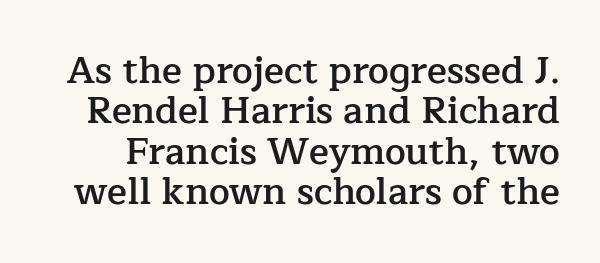
Q: Is the text bold? A: Semi-bold.
Q: Is the text italic (slanted)? A: No, it is upright.
Q: Is the typeface a serif or a sans-serif typeface? A: Serif.
Q: Is the text underlined? A: No.
Q: Is the spacing between letters normal or unusually wide? A: Normal.
Q: Is the spacing between lines tight, normal or loose? A: Tight.
Q: Width (condensed, normal, or wide)? A: Normal.
Q: Stroke contrast? A: Low.
Q: x-height? A: Medium.
Q: Monospaced? A: No.
